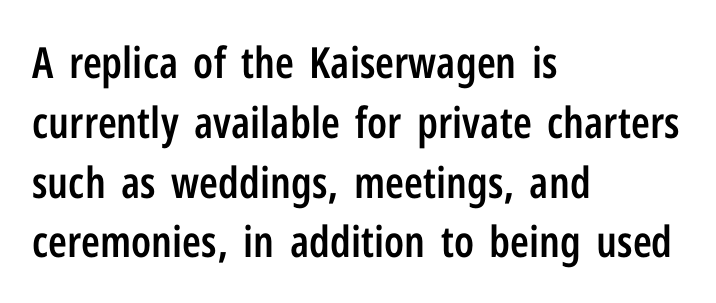
The face used here is a sans, in the tradition of grotesques and geometrics. A student would call this left alignment; a typographer would say flush left, rag right. Note the varied advance widths — an 'i' is clearly narrower than an 'm'. The lines sit at an ordinary, default distance from one another. This is the regular roman posture of the typeface. Compared with typical body copy, the letter spacing here is the same.
